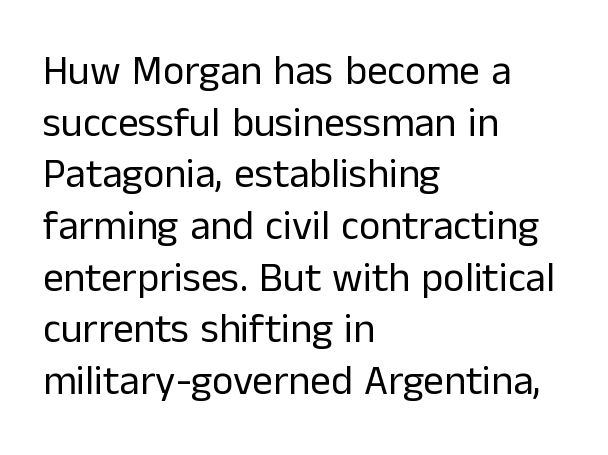
The image shows 41 px regular-weight sans-serif type, upright; set left-aligned, normal line spacing (1.26x), normal letter spacing, not underlined; low stroke contrast and a medium x-height.
